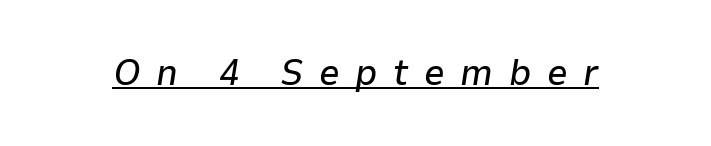
Honestly, the underline is the first thing you notice here. The letters advance in unequal steps, a hallmark of proportional type. Tracking value appears strongly positive — letters spread wide. Tall strokes in this sample are angled rather than plumb.
